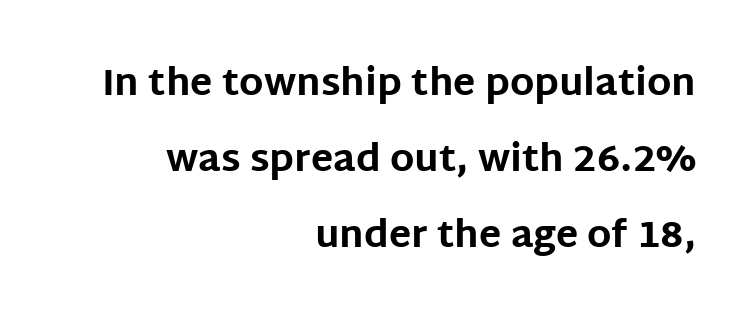
Q: Is the text bold? A: Yes.
Q: Is the text italic (slanted)? A: No, it is upright.
Q: Is the typeface a serif or a sans-serif typeface? A: Sans-serif.
Q: Is the text underlined? A: No.
Q: How is the paragraph aligned? A: Right-aligned.
Q: Is the spacing between letters normal or unusually wide? A: Normal.
Q: Is the spacing between lines tight, normal or loose? A: Loose.
Q: Width (condensed, normal, or wide)? A: Normal.
Q: Stroke contrast? A: Low.
Q: x-height? A: Large.
Q: Monospaced? A: No.
